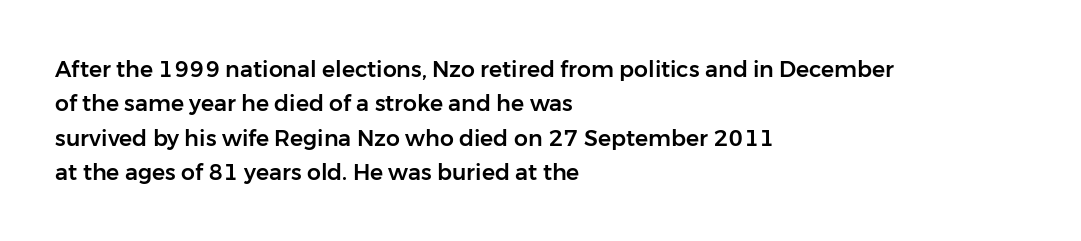
{"italic": "no", "underline": "no", "align": "left", "line_spacing": "normal", "line_spacing_ratio": 1.56, "letter_spacing": "normal", "letter_spacing_em": 0.0, "glyph_px": 22}
